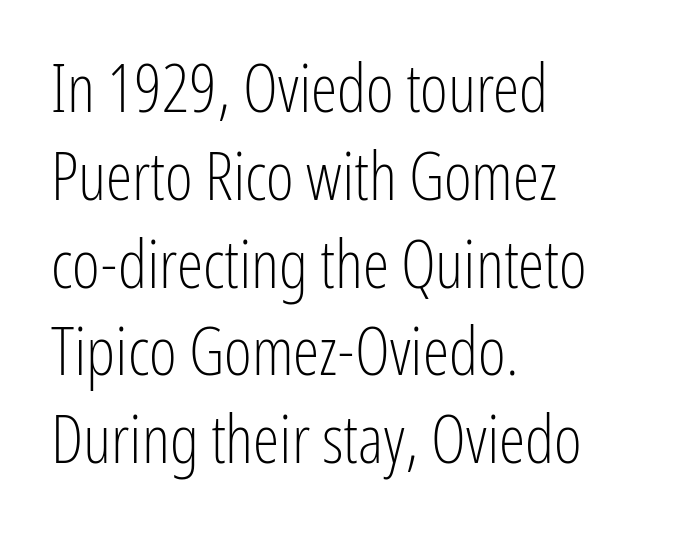
{"serif": "no", "italic": "no", "bold": "no", "weight": "light", "width": "condensed", "stroke_contrast": "low", "x_height": "medium", "monospaced": "no", "underline": "no", "align": "left", "line_spacing": "normal", "line_spacing_ratio": 1.31, "letter_spacing": "normal", "letter_spacing_em": 0.0, "glyph_px": 67}
